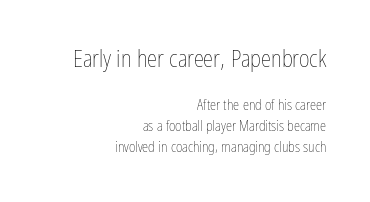
The image shows 23 px text type, upright; set right-aligned, normal line spacing (1.48x), normal letter spacing, not underlined; the first (top) block is 1.64x larger.
